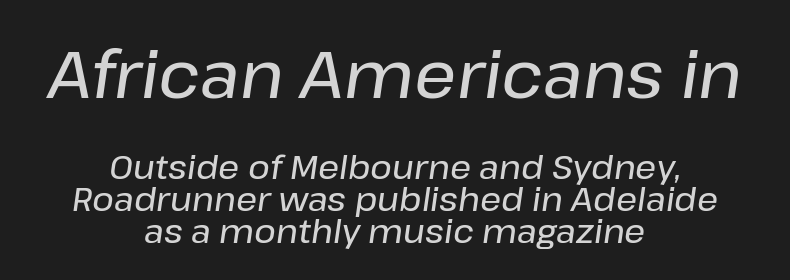
Q: Is the text italic (slanted)? A: Yes, it leans right by about 8 degrees.
Q: Is the text underlined? A: No.
Q: How is the paragraph aligned? A: Centered.
Q: Is the spacing between letters normal or unusually wide? A: Normal.
Q: Is the spacing between lines tight, normal or loose? A: Tight.
Q: Which block of text is set in a larger size, the first (top) or the second (bottom)? A: The first (top) one.
Q: Width (condensed, normal, or wide)? A: Normal.
Q: Stroke contrast? A: Low.
Q: x-height? A: Medium.
Q: Monospaced? A: No.
